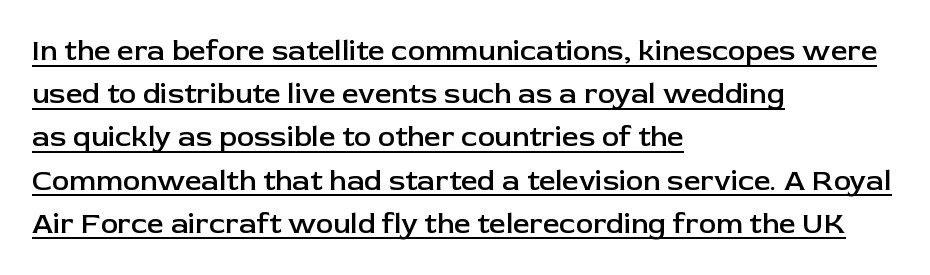
Q: Is the text bold? A: Semi-bold.
Q: Is the text italic (slanted)? A: No, it is upright.
Q: Is the typeface a serif or a sans-serif typeface? A: Sans-serif.
Q: Is the text underlined? A: Yes.
Q: How is the paragraph aligned? A: Left-aligned.
Q: Is the spacing between letters normal or unusually wide? A: Normal.
Q: Is the spacing between lines tight, normal or loose? A: Normal.
Q: Width (condensed, normal, or wide)? A: Normal.
Q: Stroke contrast? A: Low.
Q: x-height? A: Medium.
Q: Monospaced? A: No.
